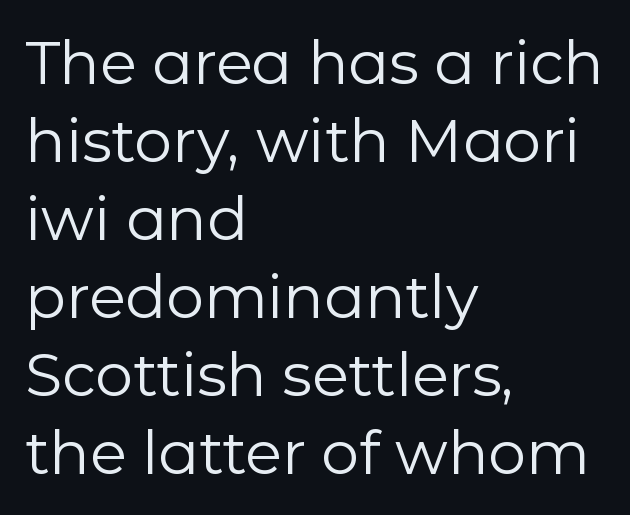
{"serif": "no", "italic": "no", "bold": "no", "weight": "regular", "width": "normal", "stroke_contrast": "low", "x_height": "medium", "monospaced": "no", "underline": "no", "align": "left", "line_spacing": "normal", "line_spacing_ratio": 1.3, "letter_spacing": "normal", "letter_spacing_em": 0.0, "glyph_px": 60}
